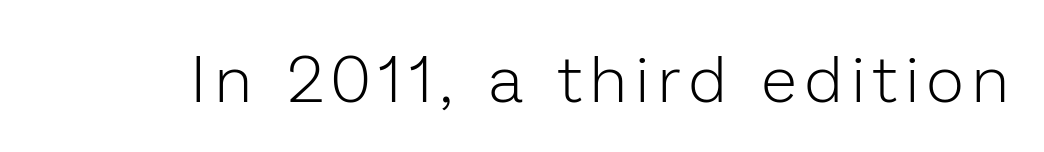
The image shows 65 px light sans-serif type, upright; set not underlined; low stroke contrast and a medium x-height.
